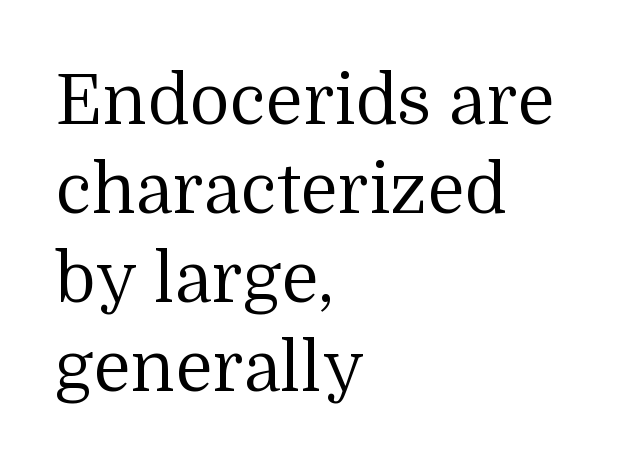
{"serif": "yes", "italic": "no", "bold": "no", "weight": "regular", "width": "normal", "stroke_contrast": "medium", "x_height": "medium", "monospaced": "no", "underline": "no", "align": "left", "line_spacing": "normal", "line_spacing_ratio": 1.29, "letter_spacing": "normal", "letter_spacing_em": 0.0, "glyph_px": 69}
